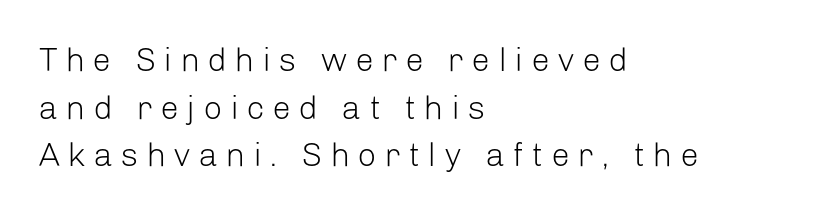
{"serif": "no", "italic": "no", "bold": "no", "weight": "light", "width": "normal", "stroke_contrast": "low", "x_height": "medium", "monospaced": "no", "underline": "no", "align": "left", "line_spacing": "normal", "line_spacing_ratio": 1.44, "letter_spacing": "wide", "letter_spacing_em": 0.24, "glyph_px": 33}
